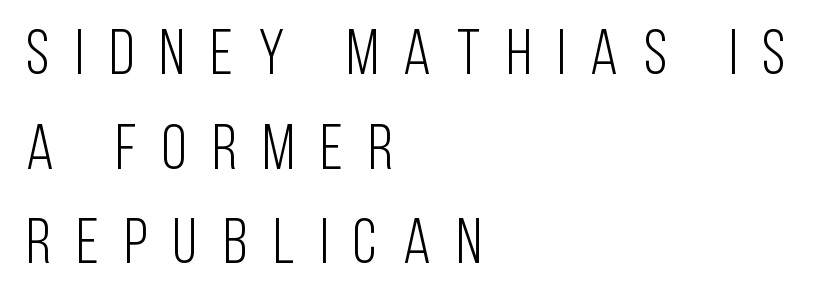
The face looks like a standard text weight, possibly lighter. Quick note: underline off. A classic flush-left, rag-right setting is used for this passage. The passage shown is typed in a proportional face where columns would drift.
